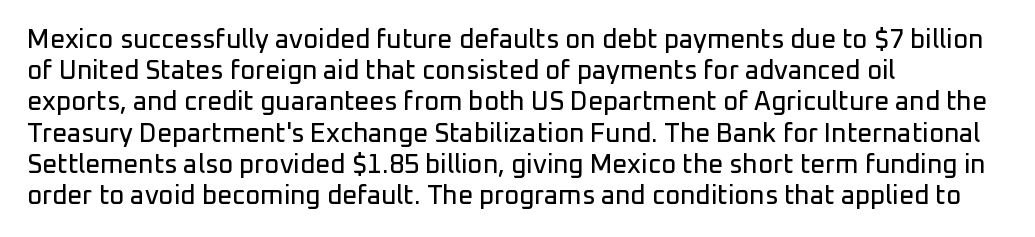
The image shows 26 px text type, upright; set left-aligned, line spacing 1.2x, normal letter spacing, not underlined.
